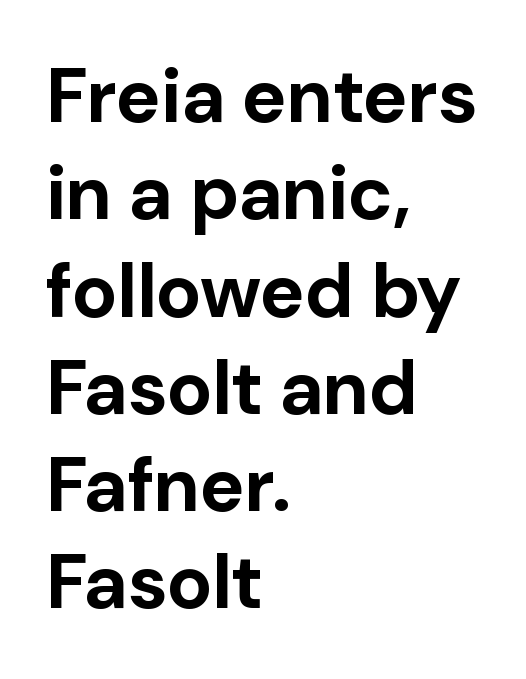
The rendering uses a bold face; every stroke is thick and dark. Leading: standard. Each letter keeps its own natural width here, so spacing adapts to shape. Compared with a centered layout, this one pins lines to the left instead. Short note: letters normally spaced. Does the type have serifs? No, each stem ends abruptly.
